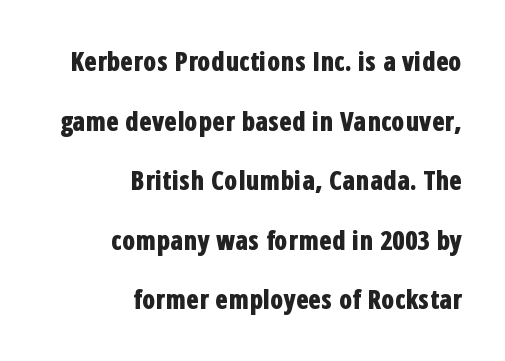
How are the letters spaced? Ordinarily, with no added tracking. Plenty of ink on the page — the face is bold. Posture: upright roman. If you measured baseline to baseline, you'd find a long distance.
